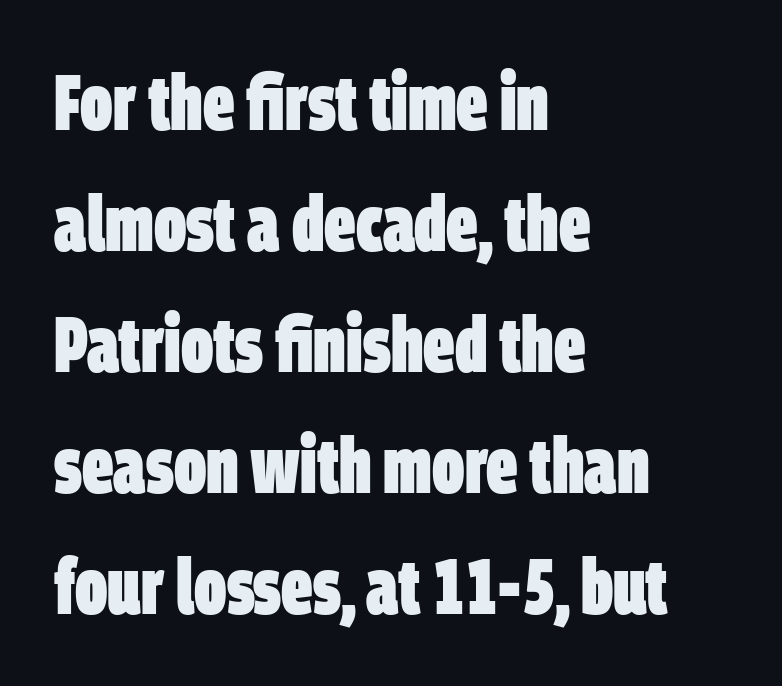
The image shows 78 px heavy, condensed sans-serif type; set left-aligned, normal line spacing (1.55x), normal letter spacing, not underlined; low stroke contrast and a large x-height.
